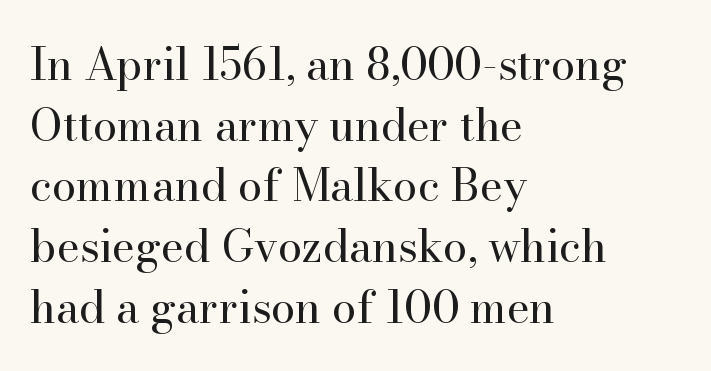
Q: Is the text bold? A: No.
Q: Is the text italic (slanted)? A: No, it is upright.
Q: Is the typeface a serif or a sans-serif typeface? A: Serif.
Q: Is the text underlined? A: No.
Q: How is the paragraph aligned? A: Left-aligned.
Q: Is the spacing between letters normal or unusually wide? A: Normal.
Q: Is the spacing between lines tight, normal or loose? A: Normal.
Q: Width (condensed, normal, or wide)? A: Normal.
Q: Stroke contrast? A: High.
Q: x-height? A: Small.
Q: Monospaced? A: No.
